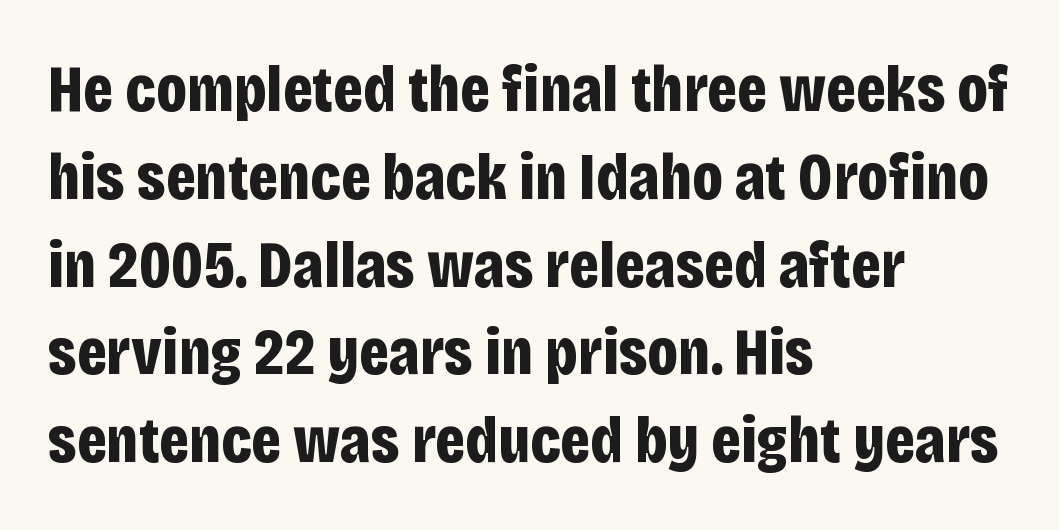
{"serif": "no", "italic": "no", "bold": "yes", "weight": "bold", "width": "condensed", "stroke_contrast": "low", "x_height": "large", "monospaced": "no", "underline": "no", "align": "left", "line_spacing": "normal", "line_spacing_ratio": 1.31, "letter_spacing": "normal", "letter_spacing_em": 0.0, "glyph_px": 67}
